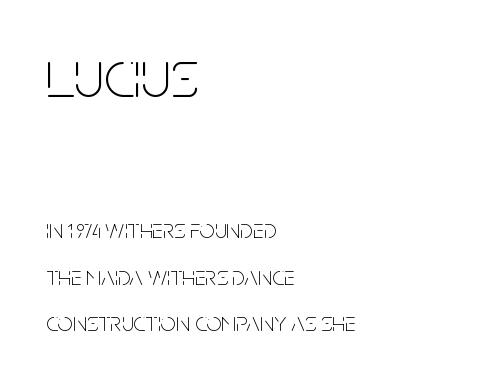
{"serif": "no", "italic": "no", "bold": "no", "weight": "thin", "width": "condensed", "stroke_contrast": "low", "x_height": "large", "monospaced": "no", "underline": "no", "align": "left", "line_spacing_ratio": 1.73, "letter_spacing": "normal", "letter_spacing_em": 0.0, "larger_block": "first", "size_ratio": 2.52, "glyph_px": 68}
